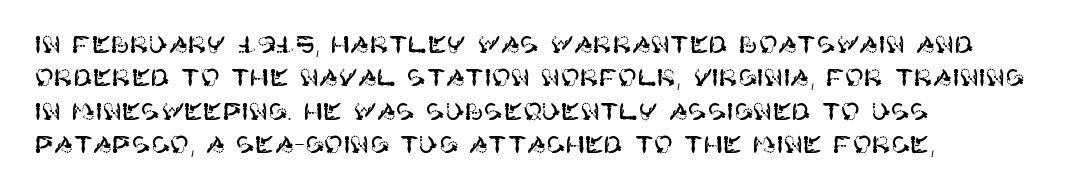
The image shows 23 px text type, upright; set left-aligned, normal line spacing (1.45x), normal letter spacing, not underlined.
